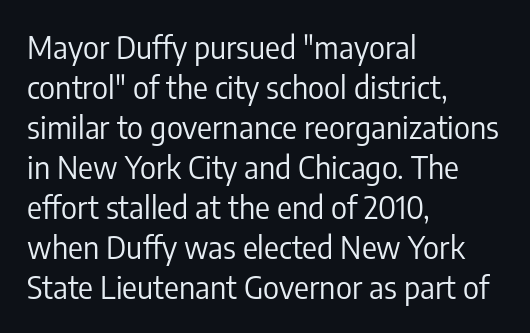
Q: Is the text bold? A: No.
Q: Is the text italic (slanted)? A: No, it is upright.
Q: Is the typeface a serif or a sans-serif typeface? A: Sans-serif.
Q: Is the text underlined? A: No.
Q: How is the paragraph aligned? A: Left-aligned.
Q: Is the spacing between letters normal or unusually wide? A: Normal.
Q: Is the spacing between lines tight, normal or loose? A: Normal.
Q: Width (condensed, normal, or wide)? A: Condensed.
Q: Stroke contrast? A: Low.
Q: x-height? A: Medium.
Q: Monospaced? A: No.
